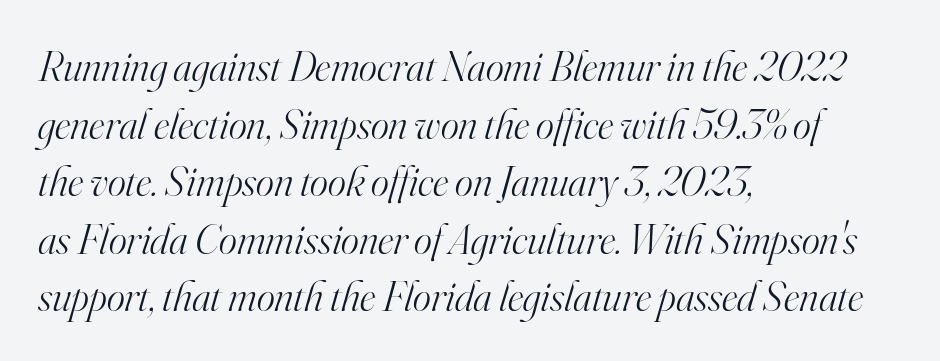
The image shows 43 px light serif type, italic (leaning right); set left-aligned, normal line spacing (1.34x), normal letter spacing, not underlined; high stroke contrast and a small x-height.
